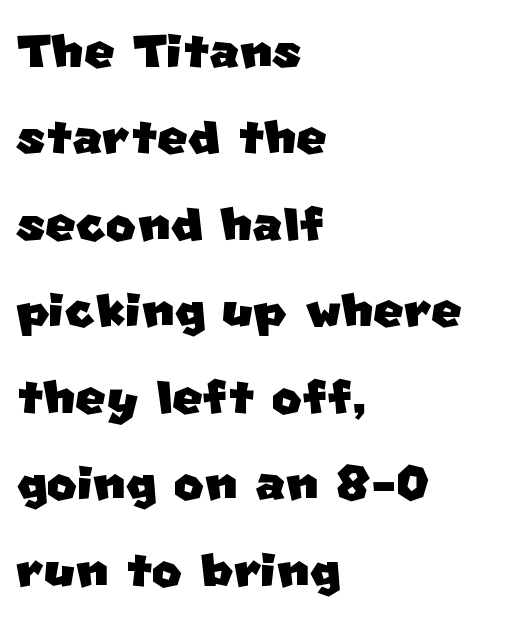
These lines sit exactly where default settings would place them. Nothing unusual about the tracking: characters are spaced as the font intends. The glyphs are unaccompanied by any horizontal stroke below them. I'd call this a sans setting — the letters go barefoot. Looks like regular typesetting: each glyph gets only the width it needs. Horizontally, the lines are justified to the leading edge only.
